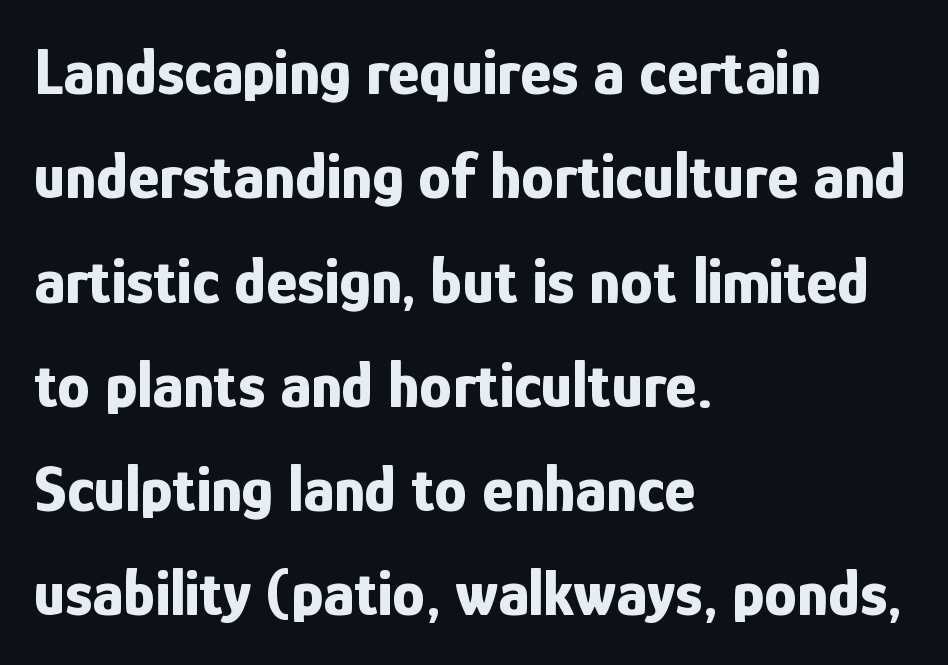
The image shows 66 px bold, condensed sans-serif type, upright; set left-aligned, normal line spacing (1.58x), normal letter spacing, not underlined; low stroke contrast and a medium x-height.
